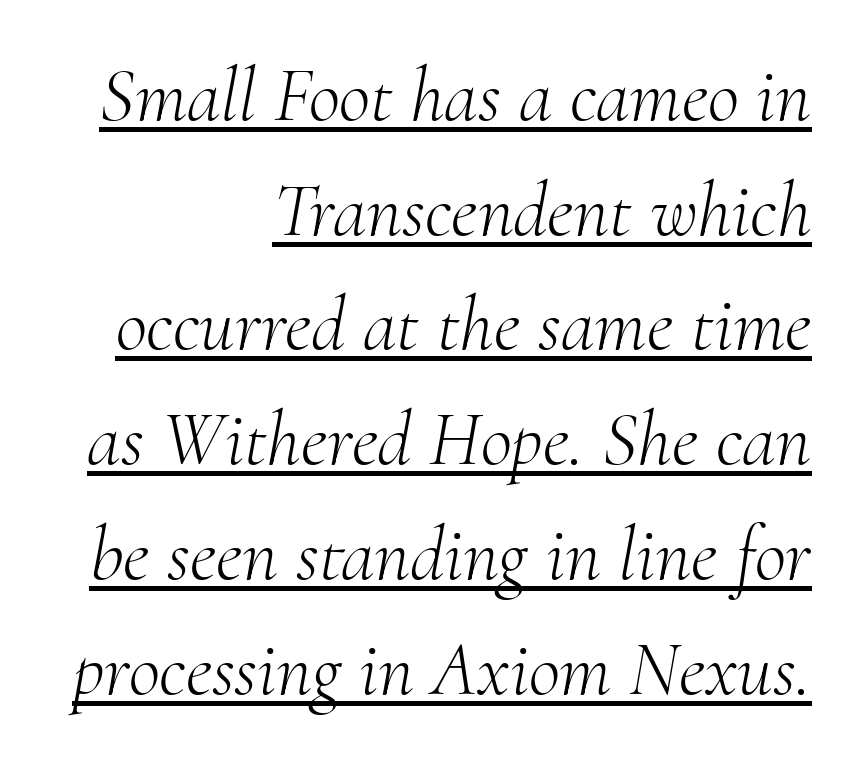
{"serif": "yes", "italic": "yes", "lean": "right", "slant_degrees": 10, "bold": "no", "weight": "light", "width": "normal", "stroke_contrast": "medium", "x_height": "small", "monospaced": "no", "underline": "yes", "align": "right", "line_spacing": "normal", "line_spacing_ratio": 1.49, "letter_spacing": "normal", "letter_spacing_em": 0.0, "glyph_px": 77}
